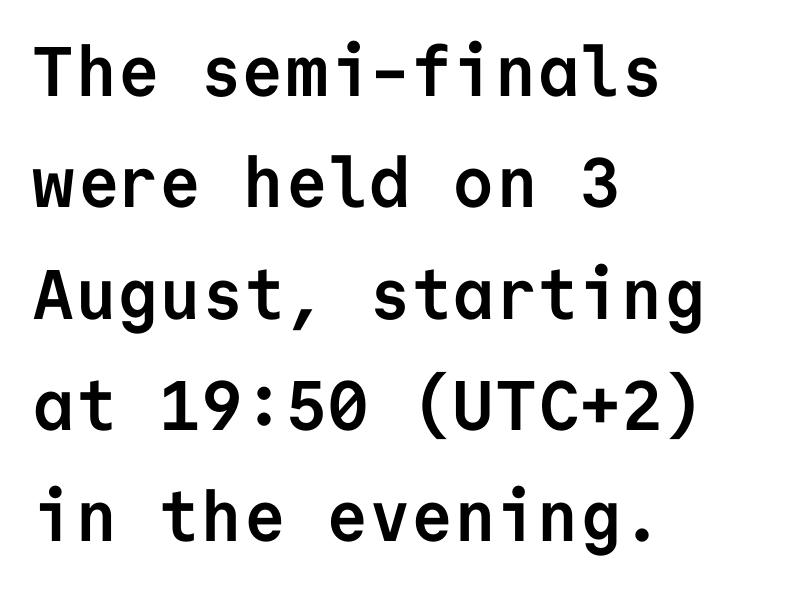
{"serif": "no", "italic": "no", "bold": "yes", "weight": "semibold", "width": "normal", "stroke_contrast": "low", "x_height": "medium", "monospaced": "yes", "underline": "no", "align": "left", "line_spacing": "normal", "line_spacing_ratio": 1.59, "letter_spacing": "normal", "letter_spacing_em": 0.0, "glyph_px": 70}
